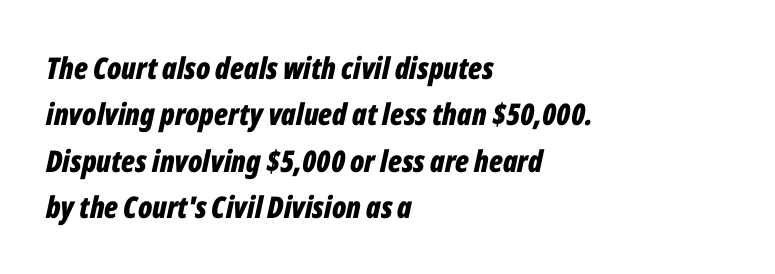
The rendering uses natural spacing where letterforms have individual widths. The glyphs are unaccompanied by any horizontal stroke below them. Honestly, the letter spacing is just normal — you wouldn't notice it. Quick note: interline space is typical. Short and long lines alike share a common starting point at left.
